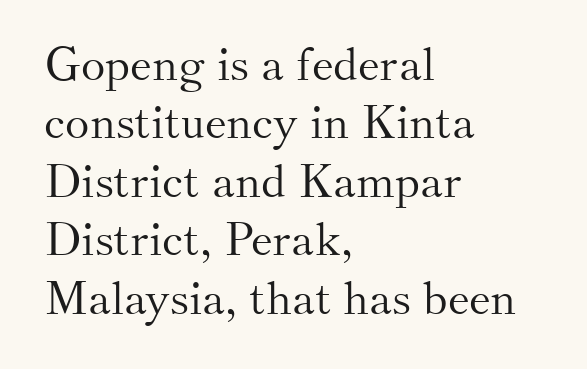
Q: Is the text bold? A: No.
Q: Is the text italic (slanted)? A: No, it is upright.
Q: Is the typeface a serif or a sans-serif typeface? A: Serif.
Q: Is the text underlined? A: No.
Q: How is the paragraph aligned? A: Left-aligned.
Q: Is the spacing between letters normal or unusually wide? A: Normal.
Q: Is the spacing between lines tight, normal or loose? A: Normal.
Q: Width (condensed, normal, or wide)? A: Normal.
Q: Stroke contrast? A: Medium.
Q: x-height? A: Small.
Q: Monospaced? A: No.
